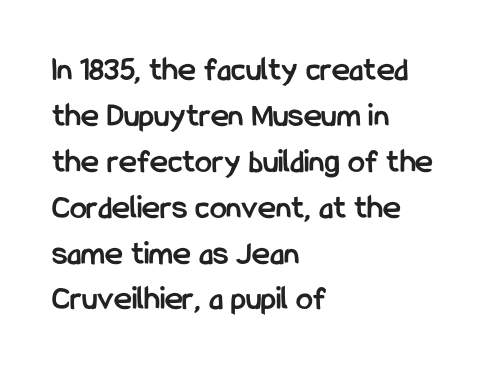
This sample has the flowing, uneven cadence of proportional lettering. Every letter is thick-stroked: bold, no question. A student would call this left alignment; a typographer would say flush left, rag right. The text was rendered using a sans face with plain stroke endings. The tracking reads as untouched default to a designer's eye.
